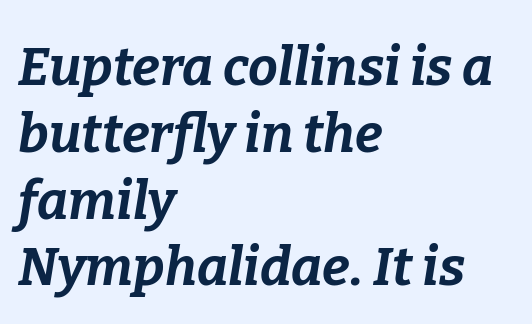
The image shows 53 px bold type, italic (leaning right); set left-aligned, normal line spacing (1.26x), normal letter spacing, not underlined; low stroke contrast and a medium x-height.
